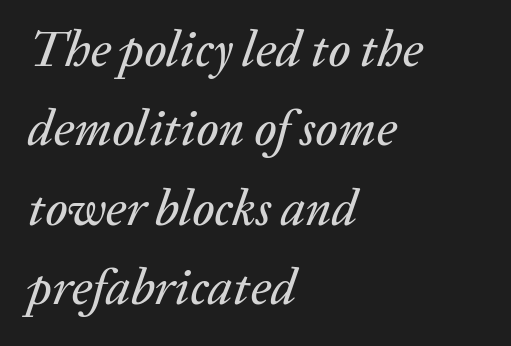
The image shows 50 px text type, italic (leaning right); set left-aligned, normal line spacing (1.59x), normal letter spacing, not underlined; low stroke contrast and a medium x-height.
